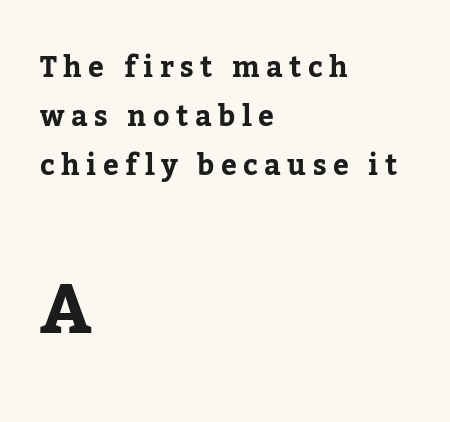
The image shows 69 px serif type, upright; set left-aligned, line spacing 1.75x, unusually wide letter spacing (+0.23 em), not underlined; the second (bottom) block is 2.46x larger; low stroke contrast and a medium x-height.
